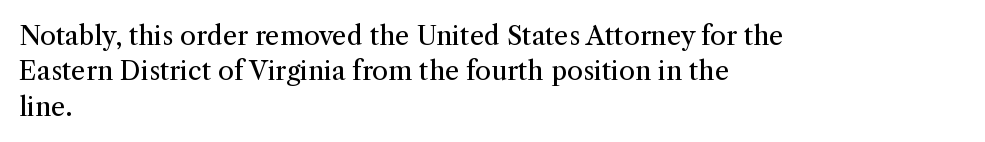
Vertically, the passage feels balanced, rows spaced as you'd expect. No italicization has been applied; the sample stays upright. A bare baseline throughout the passage. Think standard paragraph weight, or any step lighter than that.
